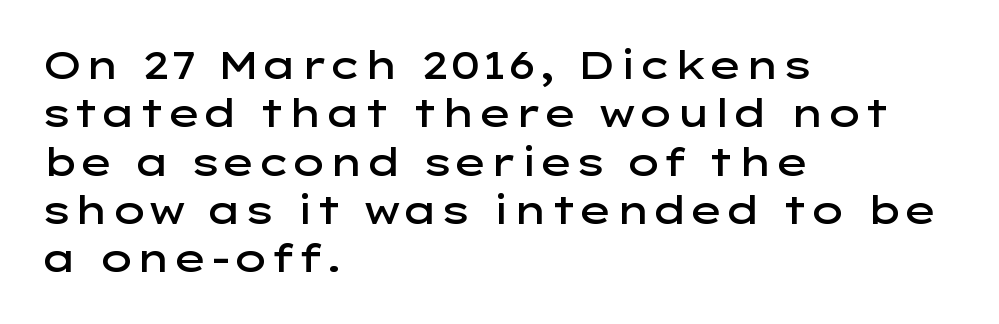
You can tell it's not italic because the verticals are truly vertical. I'd call this a sans setting — the letters go barefoot. The lines are quadded left. Firm but not heavy-handed strokes: this text is semibold. The zone under the glyphs is completely vacant. Do the characters align in a grid? No, the font is proportional.
